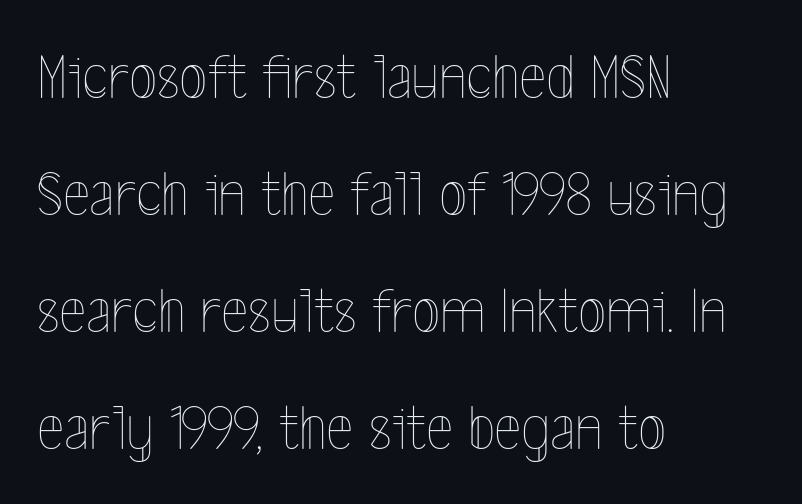
Q: Is the text bold? A: No.
Q: Is the text italic (slanted)? A: No, it is upright.
Q: Is the text underlined? A: No.
Q: How is the paragraph aligned? A: Left-aligned.
Q: Is the spacing between letters normal or unusually wide? A: Normal.
Q: Width (condensed, normal, or wide)? A: Condensed.
Q: x-height? A: Medium.
Q: Monospaced? A: No.
